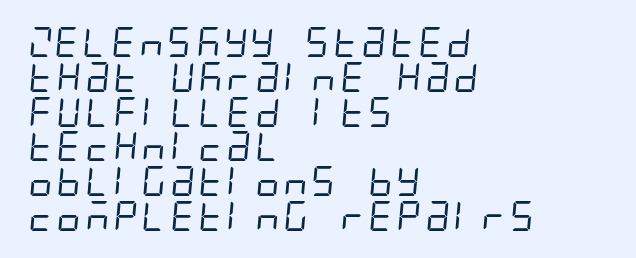
The image shows 30 px regular-weight, condensed sans-serif type; set left-aligned, line spacing 1.16x, normal letter spacing, not underlined; low stroke contrast and a large x-height.
